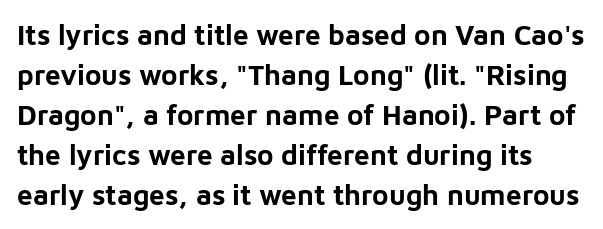
The image shows 28 px bold sans-serif type, upright; set normal line spacing (1.43x), normal letter spacing, not underlined; low stroke contrast and a medium x-height.
